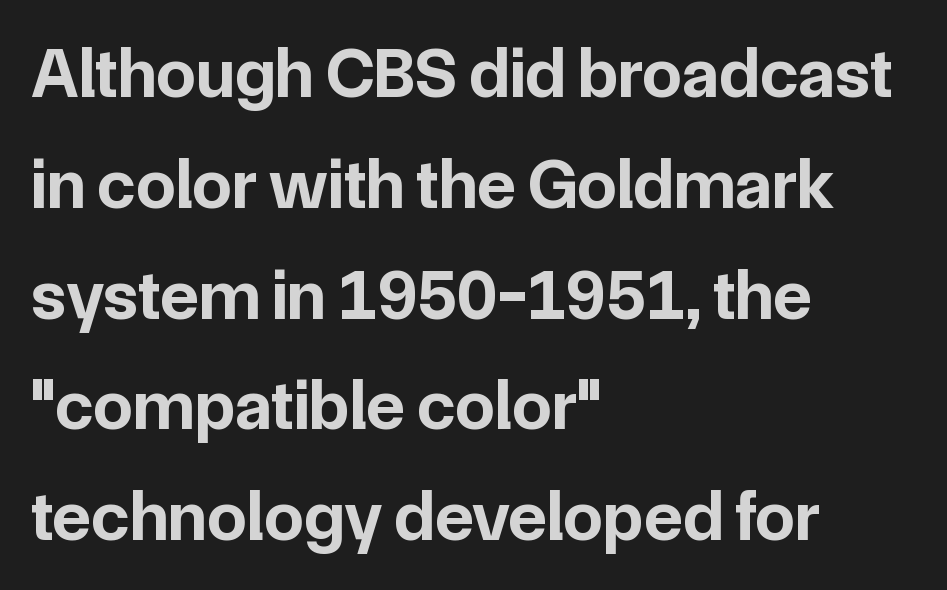
{"serif": "no", "italic": "no", "bold": "yes", "weight": "bold", "width": "normal", "stroke_contrast": "low", "x_height": "medium", "monospaced": "no", "underline": "no", "align": "left", "line_spacing": "normal", "line_spacing_ratio": 1.56, "letter_spacing": "normal", "letter_spacing_em": 0.0, "glyph_px": 71}
